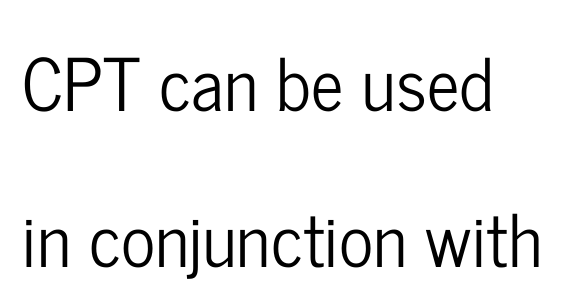
The image shows 72 px condensed sans-serif type, upright; set loose line spacing (2.16x), normal letter spacing, not underlined; low stroke contrast and a medium x-height.
